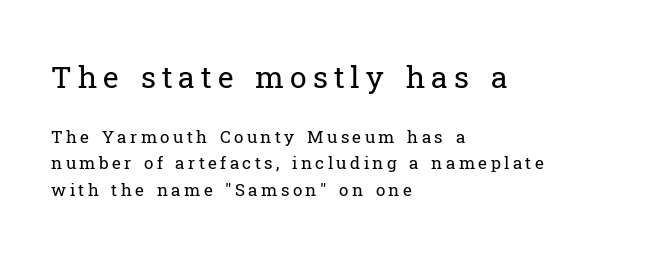
The letters in the upper block stand taller than those in the block below. Posture: upright roman. This sample has the flowing, uneven cadence of proportional lettering. Where is the straight margin? On the left. Counters stay open thanks to moderate or lighter strokes.
